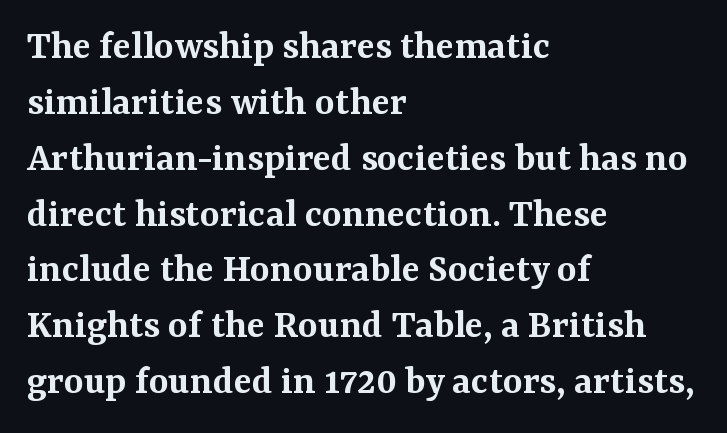
Horizontal alignment here is leftward, the default for most running prose. What's the leading like? Ordinary, nothing unusual. Italic? Not at all — the glyphs are vertical. Plain, unruled lines of type. The designer went with a serif here, giving each stem small feet.
